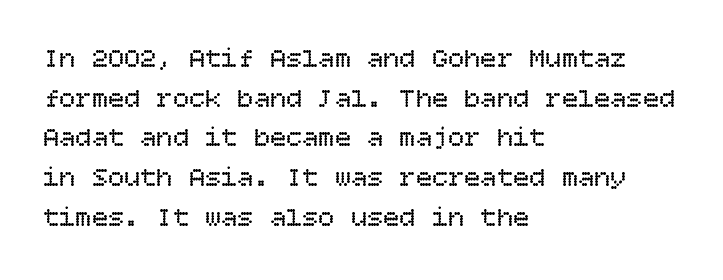
The image shows 27 px text type, upright; set left-aligned, normal line spacing (1.47x), normal letter spacing, not underlined.
